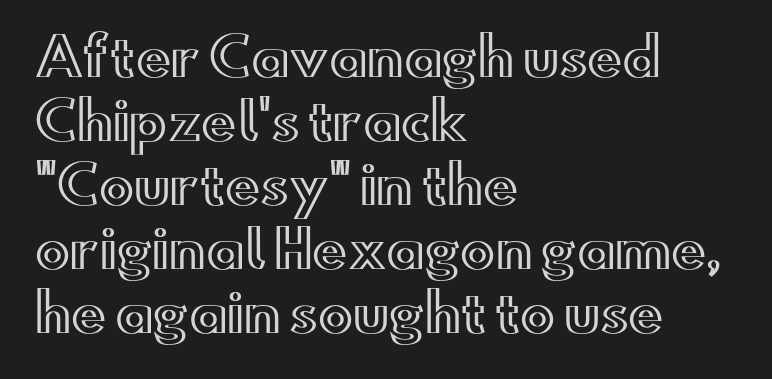
Q: Is the text italic (slanted)? A: No, it is upright.
Q: Is the text underlined? A: No.
Q: How is the paragraph aligned? A: Left-aligned.
Q: Is the spacing between letters normal or unusually wide? A: Normal.
Q: Width (condensed, normal, or wide)? A: Wide.
Q: x-height? A: Small.
Q: Monospaced? A: No.
